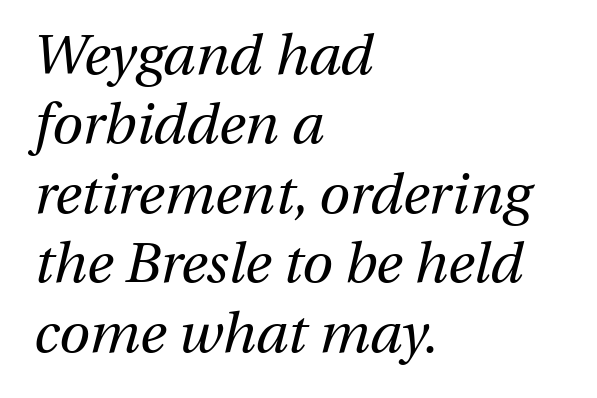
{"italic": "yes", "lean": "right", "slant_degrees": 13, "bold": "no", "weight": "regular", "width": "normal", "stroke_contrast": "medium", "x_height": "medium", "monospaced": "no", "underline": "no", "align": "left", "line_spacing_ratio": 1.24, "letter_spacing": "normal", "letter_spacing_em": 0.0, "glyph_px": 56}
